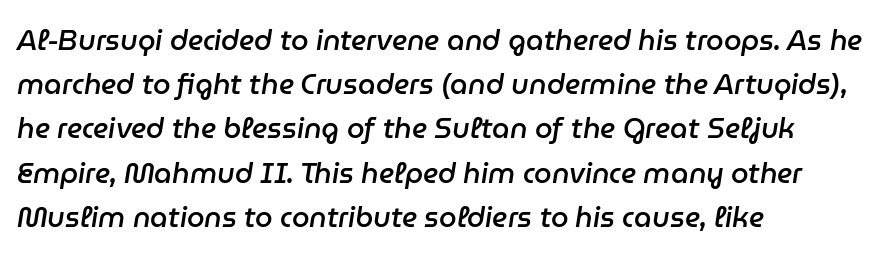
Q: Is the text bold? A: Semi-bold.
Q: Is the text italic (slanted)? A: Yes, it leans right by about 9 degrees.
Q: Is the text underlined? A: No.
Q: How is the paragraph aligned? A: Left-aligned.
Q: Is the spacing between letters normal or unusually wide? A: Normal.
Q: Is the spacing between lines tight, normal or loose? A: Normal.
Q: Width (condensed, normal, or wide)? A: Normal.
Q: Stroke contrast? A: Low.
Q: x-height? A: Medium.
Q: Monospaced? A: No.
